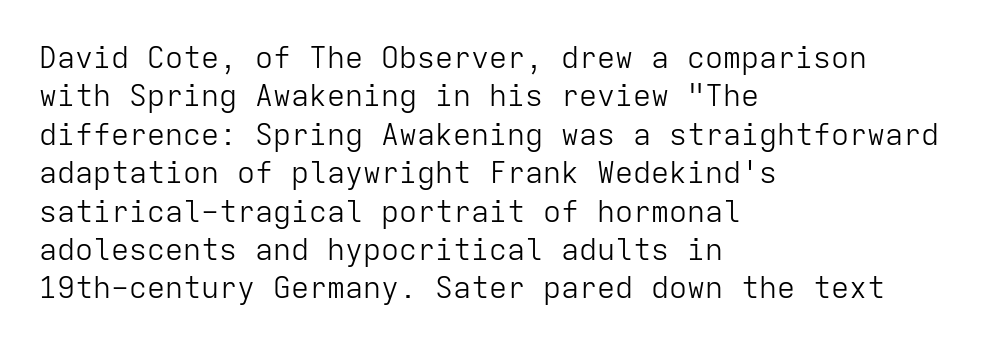
The image shows 30 px light sans-serif type, upright, monospaced; set left-aligned, normal line spacing (1.28x), normal letter spacing, not underlined; low stroke contrast and a medium x-height.
